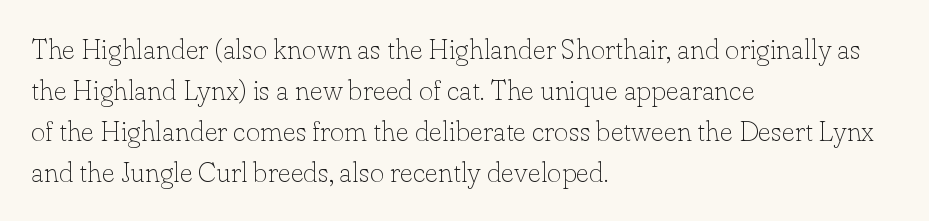
The compositor pushed each line to the left boundary. Default kerning and tracking; the words read as compact shapes. Is this a fixed-width face? No — the glyphs have proportional, varying widths. A typesetter would call this leading conventional body-copy spacing. No word sits above an underline. The letters look calm and open, with moderate or lighter stems.
